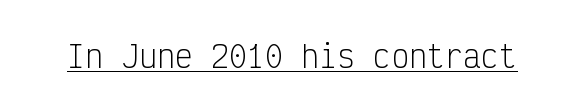
Q: Is the text bold? A: No.
Q: Is the text italic (slanted)? A: No, it is upright.
Q: Is the typeface a serif or a sans-serif typeface? A: Sans-serif.
Q: Is the text underlined? A: Yes.
Q: Is the spacing between letters normal or unusually wide? A: Normal.
Q: Width (condensed, normal, or wide)? A: Condensed.
Q: Stroke contrast? A: Low.
Q: x-height? A: Medium.
Q: Monospaced? A: Yes.
